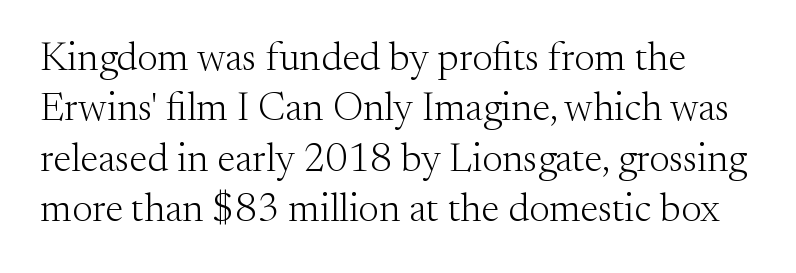
Think standard paragraph weight, or any step lighter than that. Proportional: the letters do not fall into vertical columns. The gaps between neighbouring characters are ordinary and unremarkable. Ordinary non-slanted type is in use. Leading matches the norm, producing a regular column. Is this a sans? No — the strokes have serifs.
